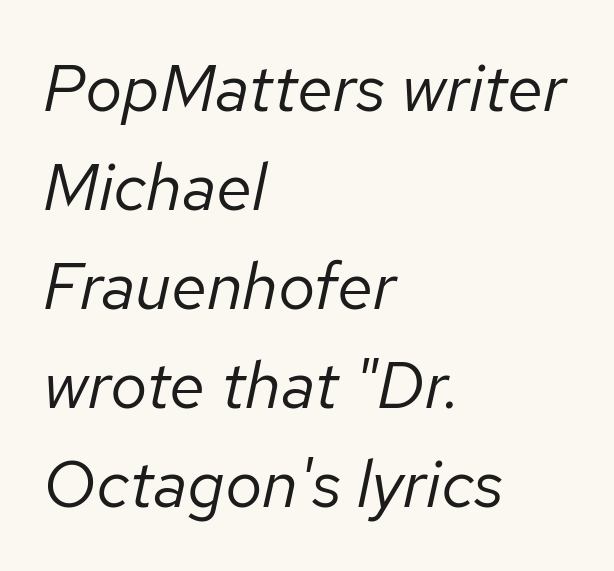
Q: Is the text bold? A: No.
Q: Is the text italic (slanted)? A: Yes, it leans right by about 12 degrees.
Q: Is the text underlined? A: No.
Q: How is the paragraph aligned? A: Left-aligned.
Q: Is the spacing between letters normal or unusually wide? A: Normal.
Q: Is the spacing between lines tight, normal or loose? A: Normal.
Q: Width (condensed, normal, or wide)? A: Normal.
Q: Stroke contrast? A: Low.
Q: x-height? A: Medium.
Q: Monospaced? A: No.
